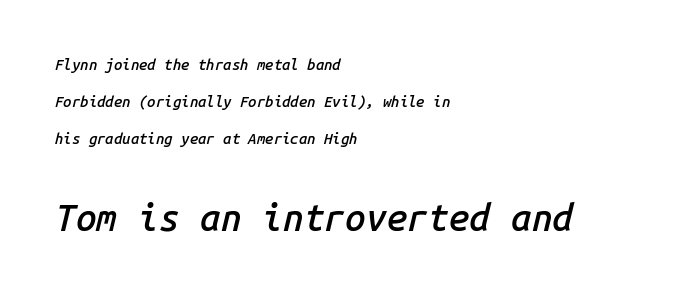
The image shows 37 px semibold type, italic (leaning right), monospaced; set left-aligned, loose line spacing (2.47x), normal letter spacing, not underlined; the second (bottom) block is 2.47x larger; low stroke contrast and a medium x-height.
